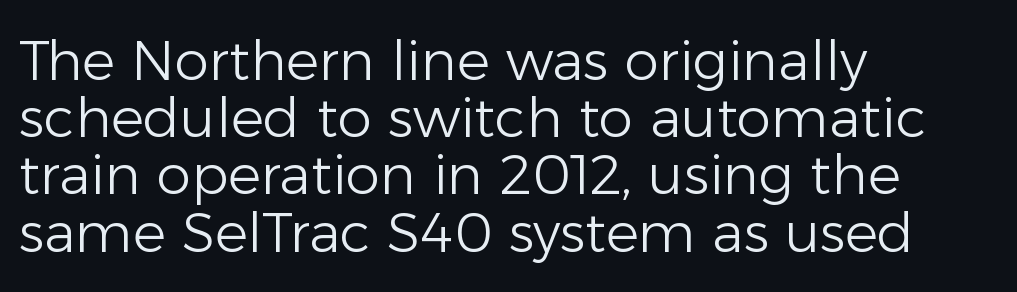
Q: Is the text bold? A: No.
Q: Is the text italic (slanted)? A: No, it is upright.
Q: Is the typeface a serif or a sans-serif typeface? A: Sans-serif.
Q: Is the text underlined? A: No.
Q: How is the paragraph aligned? A: Left-aligned.
Q: Is the spacing between letters normal or unusually wide? A: Normal.
Q: Is the spacing between lines tight, normal or loose? A: Tight.
Q: Width (condensed, normal, or wide)? A: Normal.
Q: Stroke contrast? A: Low.
Q: x-height? A: Medium.
Q: Monospaced? A: No.
